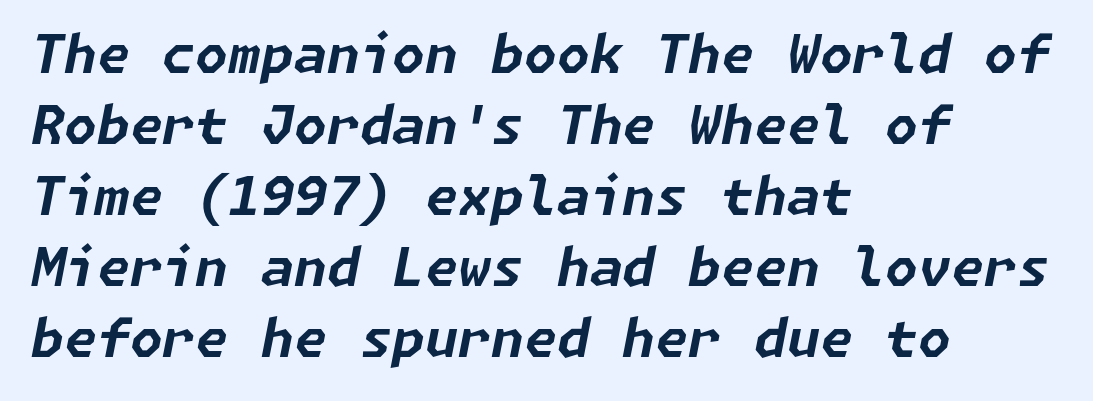
{"italic": "yes", "lean": "right", "slant_degrees": 11, "bold": "yes", "weight": "bold", "width": "normal", "stroke_contrast": "low", "x_height": "medium", "underline": "no", "align": "left", "line_spacing": "normal", "line_spacing_ratio": 1.34, "letter_spacing": "normal", "letter_spacing_em": 0.0, "glyph_px": 53}
